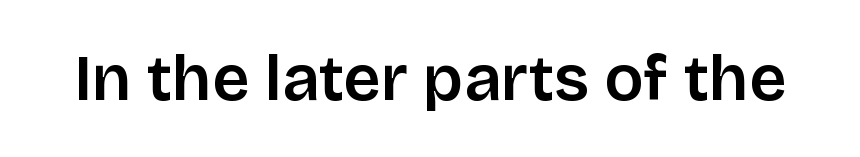
Q: Is the text italic (slanted)? A: No, it is upright.
Q: Is the typeface a serif or a sans-serif typeface? A: Sans-serif.
Q: Is the text underlined? A: No.
Q: Is the spacing between letters normal or unusually wide? A: Normal.
Q: Width (condensed, normal, or wide)? A: Normal.
Q: Stroke contrast? A: Low.
Q: x-height? A: Large.
Q: Monospaced? A: No.
